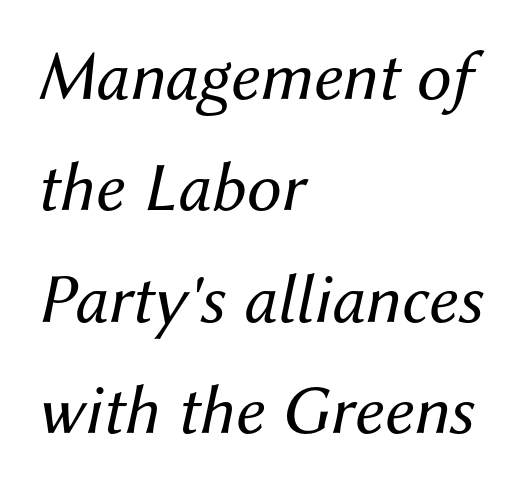
The image shows 70 px regular-weight type, italic (leaning right); set left-aligned, normal line spacing (1.59x), normal letter spacing, not underlined; medium stroke contrast and a medium x-height.
